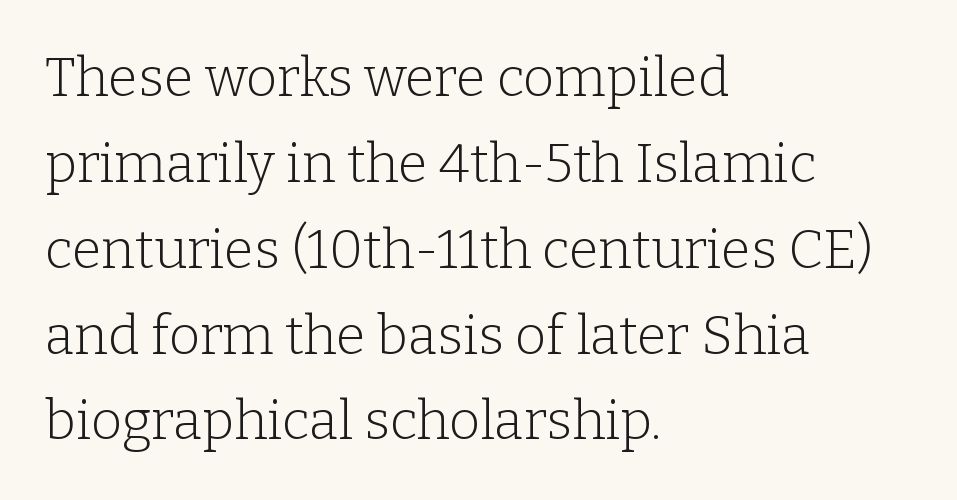
Rendered with straight, roman letterforms. Teacher's note: observe the even left margin — that is flush-left alignment. Is this a fixed-width face? No — the glyphs have proportional, varying widths. Type without underlining. Is this a heavy cut? Hardly; it is regular or lighter.
